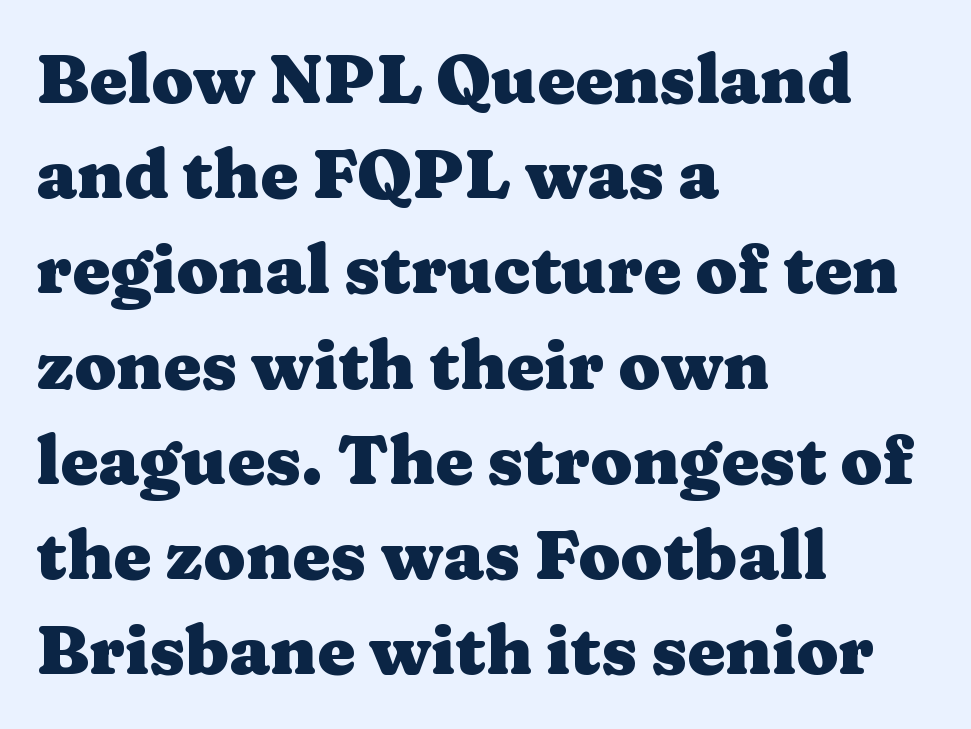
Q: Is the text bold? A: Yes.
Q: Is the text italic (slanted)? A: No, it is upright.
Q: Is the typeface a serif or a sans-serif typeface? A: Serif.
Q: Is the text underlined? A: No.
Q: How is the paragraph aligned? A: Left-aligned.
Q: Is the spacing between letters normal or unusually wide? A: Normal.
Q: Is the spacing between lines tight, normal or loose? A: Normal.
Q: Width (condensed, normal, or wide)? A: Wide.
Q: Stroke contrast? A: Medium.
Q: x-height? A: Medium.
Q: Monospaced? A: No.
